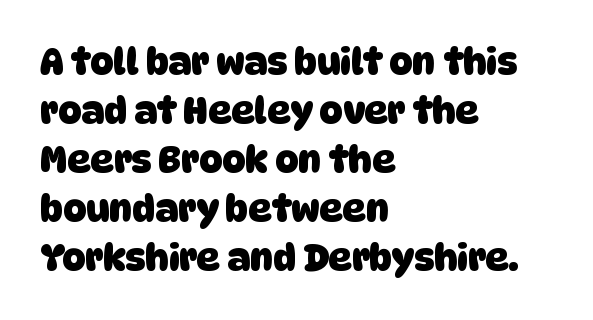
Q: Is the text bold? A: Yes.
Q: Is the typeface a serif or a sans-serif typeface? A: Sans-serif.
Q: Is the text underlined? A: No.
Q: How is the paragraph aligned? A: Left-aligned.
Q: Is the spacing between letters normal or unusually wide? A: Normal.
Q: Is the spacing between lines tight, normal or loose? A: Normal.
Q: Width (condensed, normal, or wide)? A: Normal.
Q: Stroke contrast? A: Low.
Q: x-height? A: Large.
Q: Monospaced? A: No.
